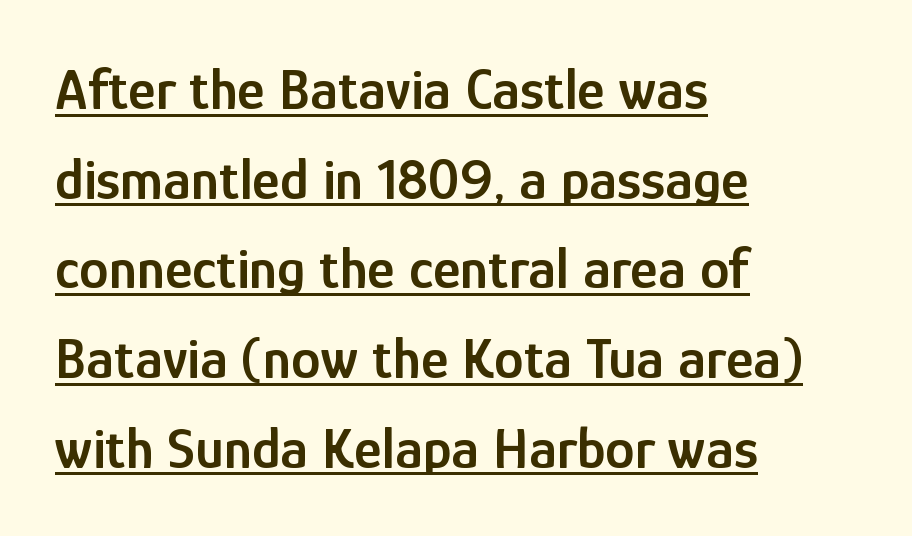
The image shows 59 px semibold, condensed sans-serif type, upright; set left-aligned, normal line spacing (1.52x), normal letter spacing, underlined; low stroke contrast and a medium x-height.
